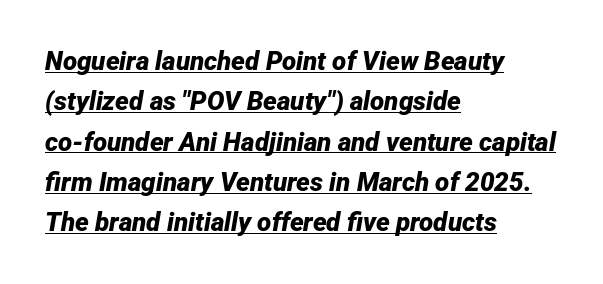
Q: Is the text bold? A: Yes.
Q: Is the text italic (slanted)? A: Yes, it leans right by about 12 degrees.
Q: Is the text underlined? A: Yes.
Q: How is the paragraph aligned? A: Left-aligned.
Q: Is the spacing between letters normal or unusually wide? A: Normal.
Q: Is the spacing between lines tight, normal or loose? A: Normal.
